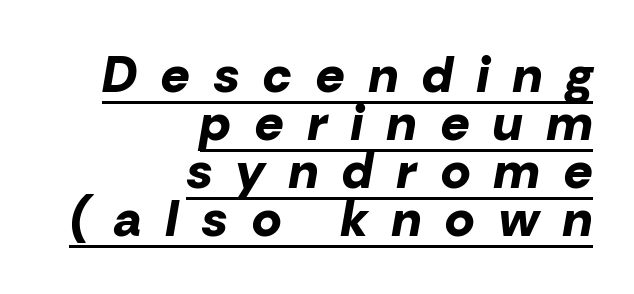
In designer terms, the underline attribute is active on this setting. Do the characters align in a grid? No, the font is proportional. Leading is clearly below the norm, producing a dense column. Is the letter spacing exaggerated? Yes — the characters are pushed far apart.
